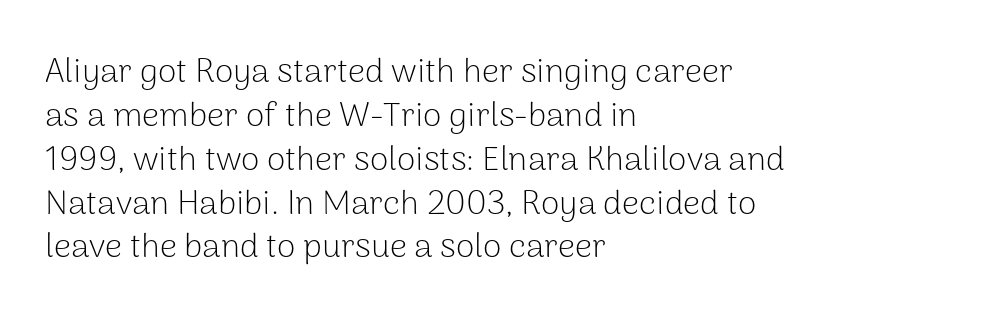
There is no visible air inserted between adjacent glyphs. Posture: upright roman. A typesetter would call this leading conventional body-copy spacing. These lines stack with their left ends in a neat column. A quiet, ordinary-to-light weight characterises the typeface. Letterform terminals end flat and unadorned throughout the passage.
